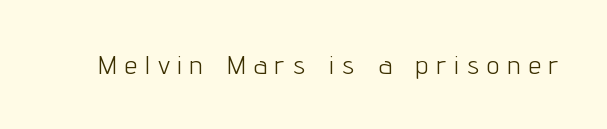
Q: Is the text bold? A: No.
Q: Is the text italic (slanted)? A: No, it is upright.
Q: Is the text underlined? A: No.
Q: Is the spacing between letters normal or unusually wide? A: Unusually wide.
